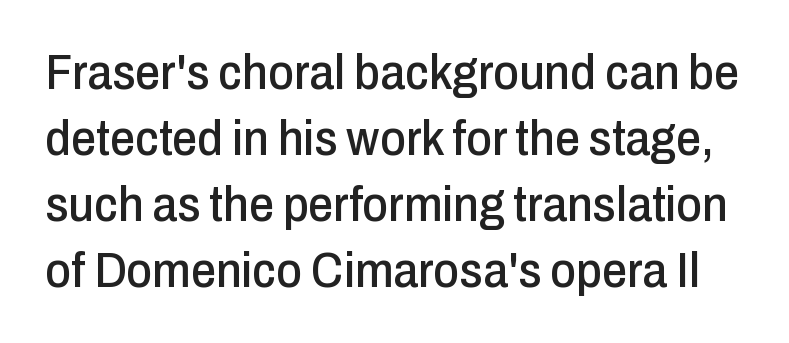
Q: Is the text italic (slanted)? A: No, it is upright.
Q: Is the typeface a serif or a sans-serif typeface? A: Sans-serif.
Q: Is the text underlined? A: No.
Q: Is the spacing between letters normal or unusually wide? A: Normal.
Q: Is the spacing between lines tight, normal or loose? A: Normal.
Q: Width (condensed, normal, or wide)? A: Condensed.
Q: Stroke contrast? A: Low.
Q: x-height? A: Medium.
Q: Monospaced? A: No.
